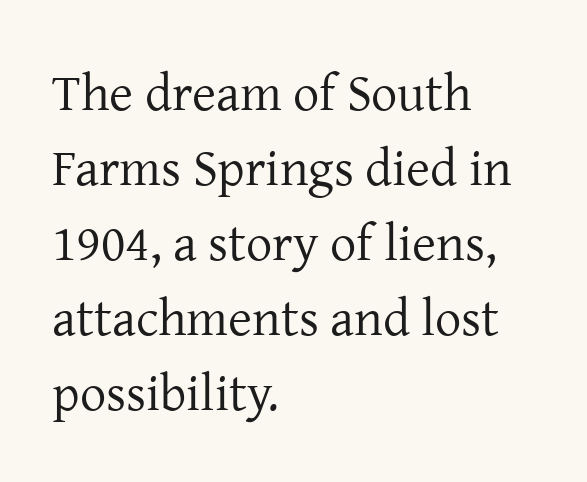
The image shows 52 px regular-weight serif type, upright; set left-aligned, normal line spacing (1.44x), normal letter spacing, not underlined; low stroke contrast and a medium x-height.
